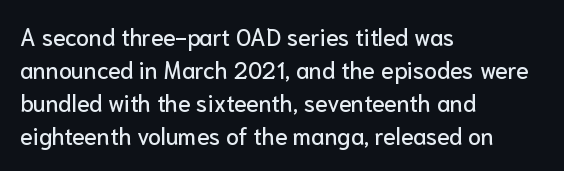
Q: Is the text italic (slanted)? A: No, it is upright.
Q: Is the text underlined? A: No.
Q: How is the paragraph aligned? A: Left-aligned.
Q: Is the spacing between letters normal or unusually wide? A: Normal.
Q: Is the spacing between lines tight, normal or loose? A: Normal.
